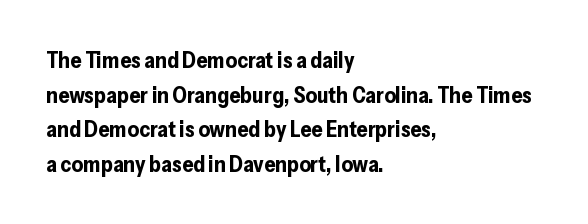
The image shows 22 px bold type, upright; set left-aligned, normal line spacing (1.57x), normal letter spacing, not underlined.
